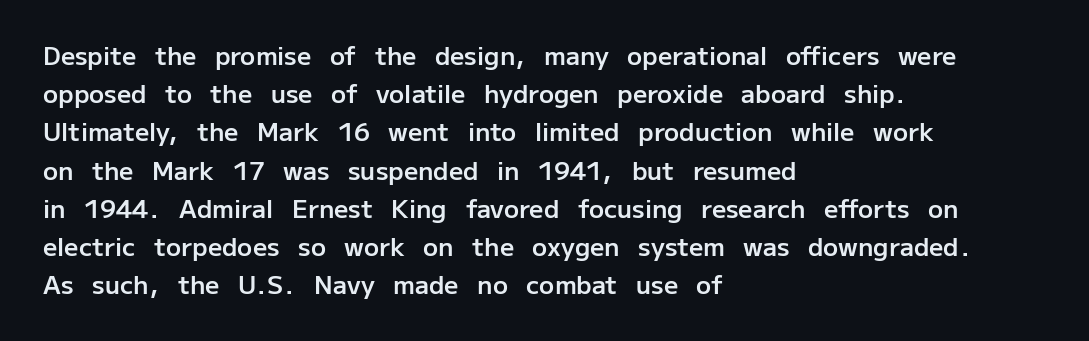
{"italic": "no", "bold": "semi", "underline": "no", "align": "left", "line_spacing": "normal", "line_spacing_ratio": 1.53, "letter_spacing": "normal", "letter_spacing_em": 0.0, "glyph_px": 25}
